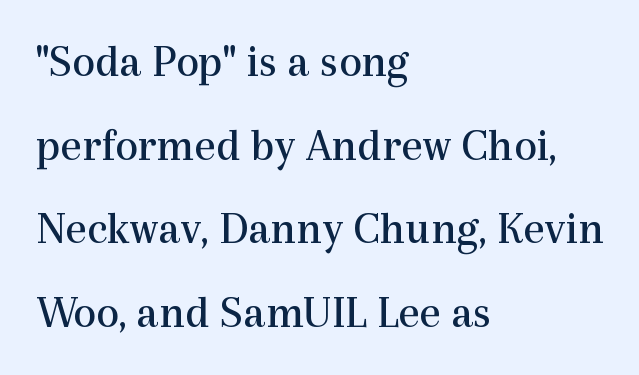
Are there feet on the stems? There are — it's a serif. The letterforms sit at book weight or below. Character widths vary here, with narrow letters taking less room than wide ones. Observe the ordinary spacing: letters are neighbours, not strangers. The lines in this sample share a left origin and differ only in where they stop. Glance below the letters and you will spot only blank space.
